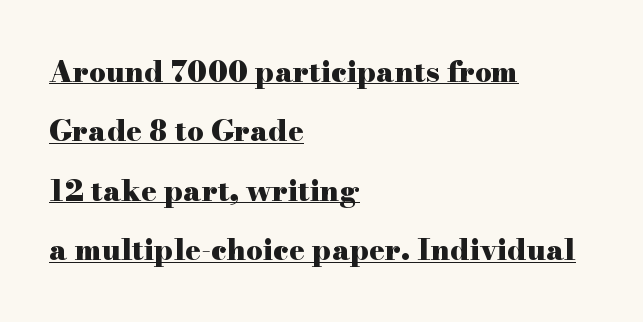
The image shows 29 px heavy, wide serif type, upright; set left-aligned, loose line spacing (2.05x), normal letter spacing, underlined; high stroke contrast and a small x-height.
